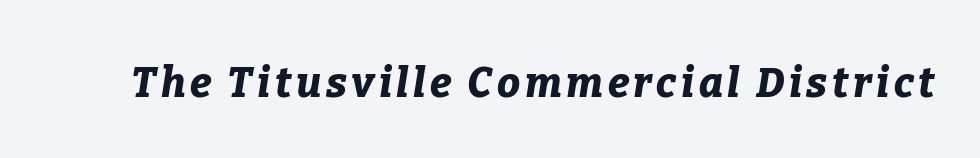
The image shows 41 px bold type, italic (leaning right); set not underlined; low stroke contrast and a medium x-height.
